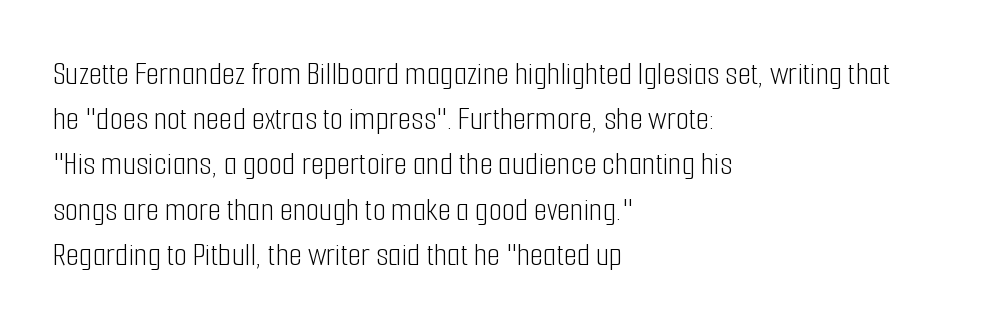
The image shows 34 px light, condensed sans-serif type, upright; set left-aligned, normal line spacing (1.33x), normal letter spacing, not underlined; low stroke contrast and a medium x-height.
